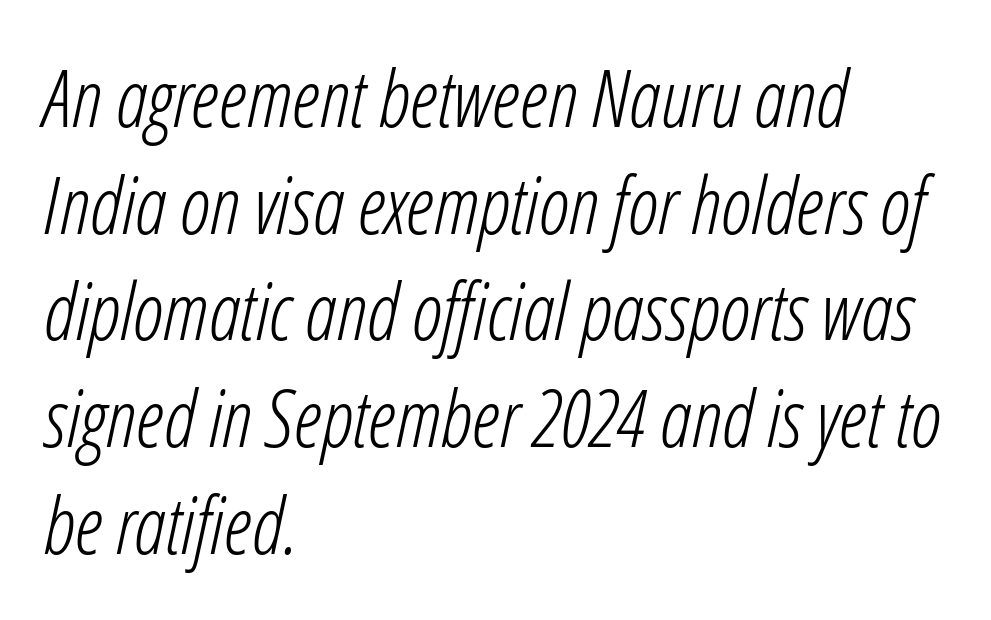
Glyph-to-glyph distance matches everyday printed text. Style check: oblique. Reading down the column, the eye jumps a familiar distance to each next line. All the whitespace from short lines collects on the right.
